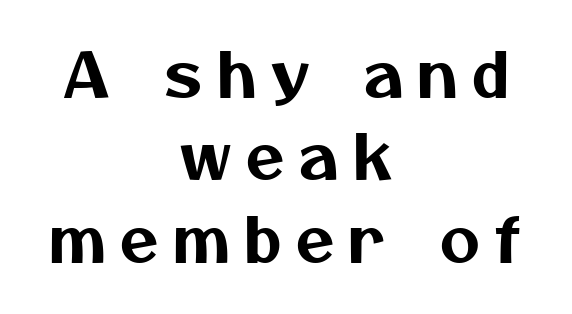
The image shows 62 px sans-serif type; set centered, normal line spacing (1.33x), unusually wide letter spacing (+0.24 em), not underlined; medium stroke contrast and a medium x-height.
